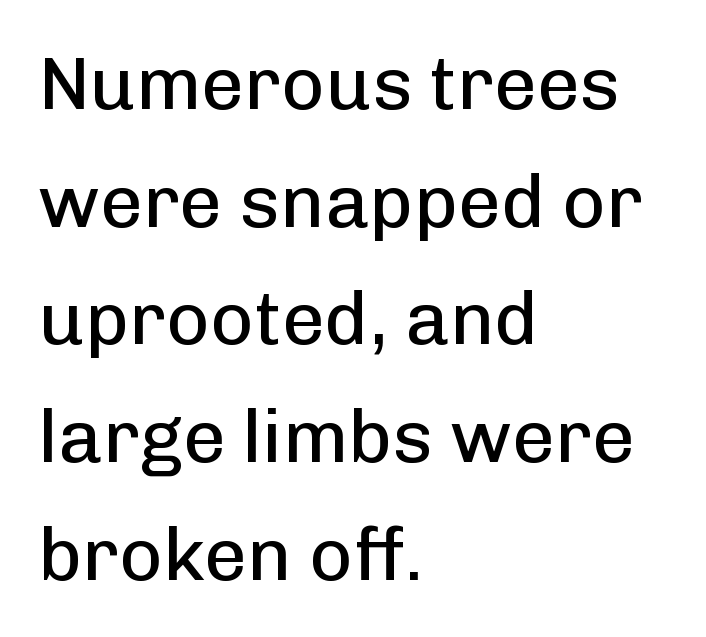
The image shows 75 px regular-weight sans-serif type, upright; set left-aligned, normal line spacing (1.57x), normal letter spacing, not underlined; low stroke contrast and a medium x-height.
